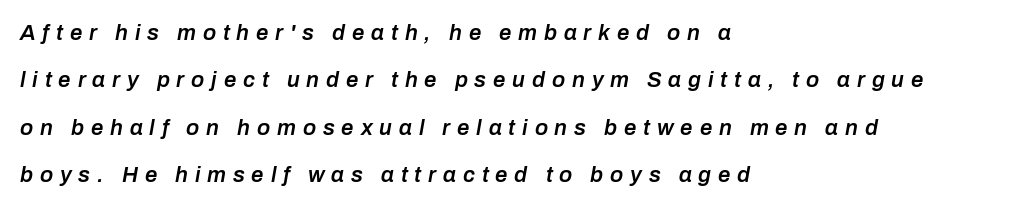
A clean baseline with only descenders dipping below it. Tall strokes in this sample are angled rather than plumb. Does extra space separate the letters? Yes, quite a lot of it. This rendering uses left alignment, leaving the right contour irregular.
